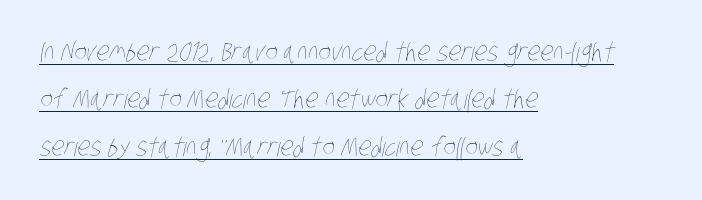
The specimen includes a rule beneath the text block's lines. Observe the ordinary spacing: letters are neighbours, not strangers. The ragged edge is on the right, which tells us the setting is flush left. The strokes are not fattened; the text isn't bold.
